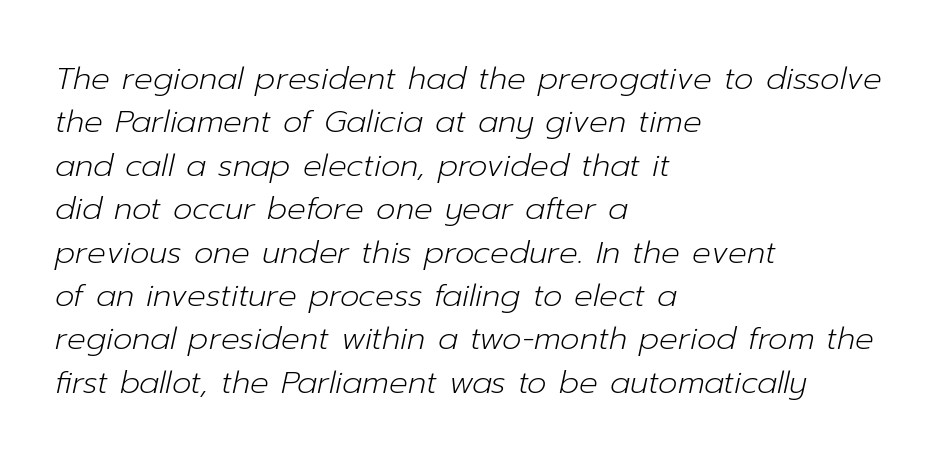
Q: Is the text bold? A: No.
Q: Is the text italic (slanted)? A: Yes, it leans right by about 12 degrees.
Q: Is the text underlined? A: No.
Q: How is the paragraph aligned? A: Left-aligned.
Q: Is the spacing between letters normal or unusually wide? A: Normal.
Q: Is the spacing between lines tight, normal or loose? A: Normal.
Q: Width (condensed, normal, or wide)? A: Normal.
Q: Stroke contrast? A: Low.
Q: x-height? A: Medium.
Q: Monospaced? A: No.
